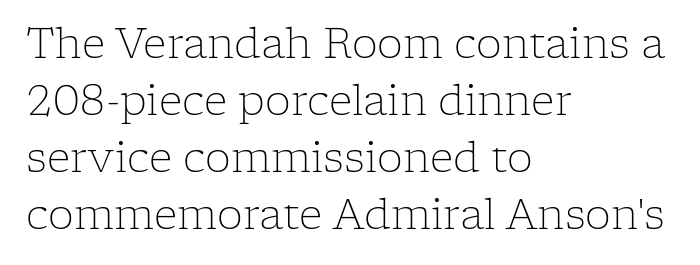
Q: Is the text bold? A: No.
Q: Is the text italic (slanted)? A: No, it is upright.
Q: Is the typeface a serif or a sans-serif typeface? A: Serif.
Q: Is the text underlined? A: No.
Q: How is the paragraph aligned? A: Left-aligned.
Q: Is the spacing between letters normal or unusually wide? A: Normal.
Q: Is the spacing between lines tight, normal or loose? A: Normal.
Q: Width (condensed, normal, or wide)? A: Normal.
Q: Stroke contrast? A: Low.
Q: x-height? A: Medium.
Q: Monospaced? A: No.
